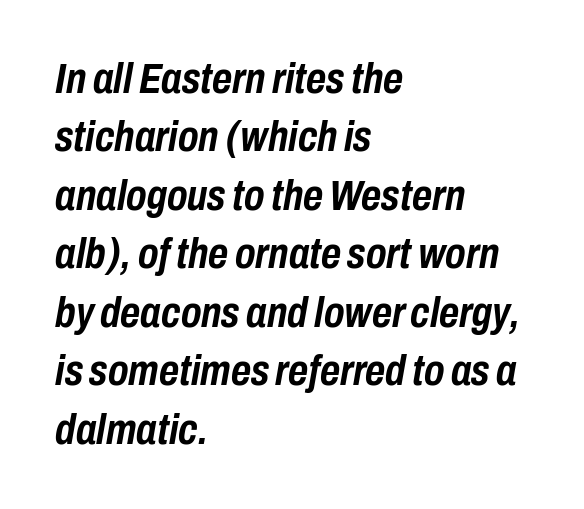
Q: Is the text bold? A: Yes.
Q: Is the text italic (slanted)? A: Yes, it leans right by about 10 degrees.
Q: Is the text underlined? A: No.
Q: How is the paragraph aligned? A: Left-aligned.
Q: Is the spacing between letters normal or unusually wide? A: Normal.
Q: Is the spacing between lines tight, normal or loose? A: Normal.
Q: Width (condensed, normal, or wide)? A: Condensed.
Q: Stroke contrast? A: Low.
Q: x-height? A: Medium.
Q: Monospaced? A: No.
